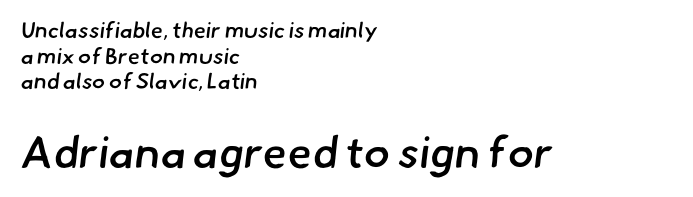
Q: Is the text bold? A: Semi-bold.
Q: Is the typeface a serif or a sans-serif typeface? A: Sans-serif.
Q: Is the text underlined? A: No.
Q: How is the paragraph aligned? A: Left-aligned.
Q: Is the spacing between letters normal or unusually wide? A: Normal.
Q: Which block of text is set in a larger size, the first (top) or the second (bottom)? A: The second (bottom) one.
Q: Width (condensed, normal, or wide)? A: Normal.
Q: Stroke contrast? A: Low.
Q: x-height? A: Small.
Q: Monospaced? A: No.
